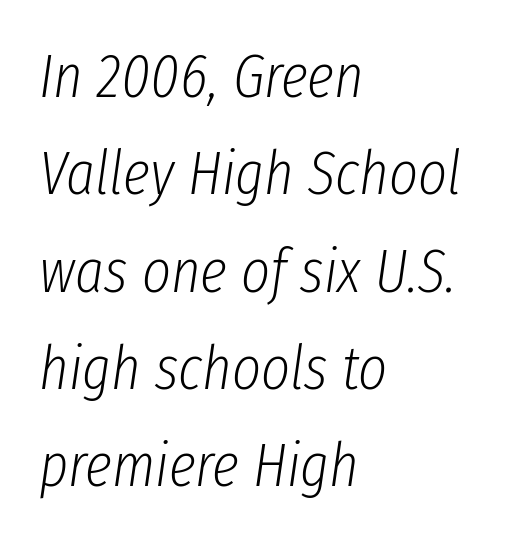
The image shows 62 px light, condensed type, italic (leaning right); set left-aligned, normal line spacing (1.57x), normal letter spacing, not underlined; low stroke contrast and a medium x-height.
